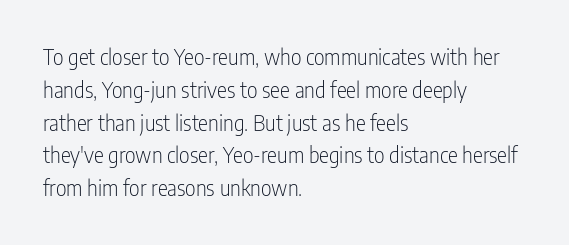
The image shows 21 px text type, upright; set left-aligned, normal line spacing (1.56x), normal letter spacing, not underlined.
